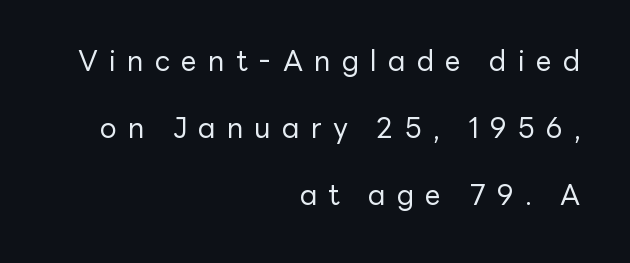
The image shows 28 px regular-weight sans-serif type, upright; set right-aligned, loose line spacing (2.4x), unusually wide letter spacing (+0.4 em), not underlined; low stroke contrast and a medium x-height.
